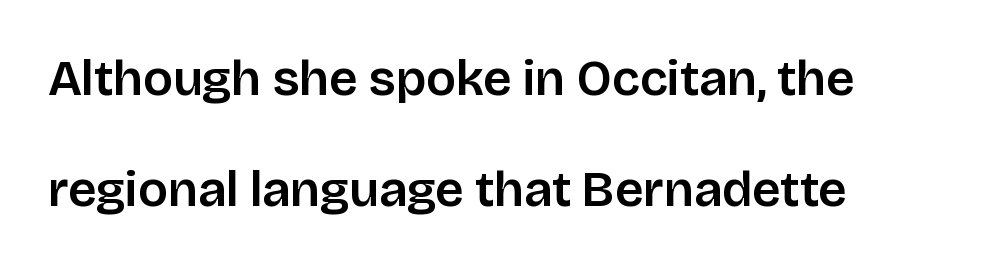
Q: Is the text italic (slanted)? A: No, it is upright.
Q: Is the typeface a serif or a sans-serif typeface? A: Sans-serif.
Q: Is the text underlined? A: No.
Q: How is the paragraph aligned? A: Left-aligned.
Q: Is the spacing between letters normal or unusually wide? A: Normal.
Q: Is the spacing between lines tight, normal or loose? A: Loose.
Q: Width (condensed, normal, or wide)? A: Normal.
Q: Stroke contrast? A: Low.
Q: x-height? A: Large.
Q: Monospaced? A: No.
